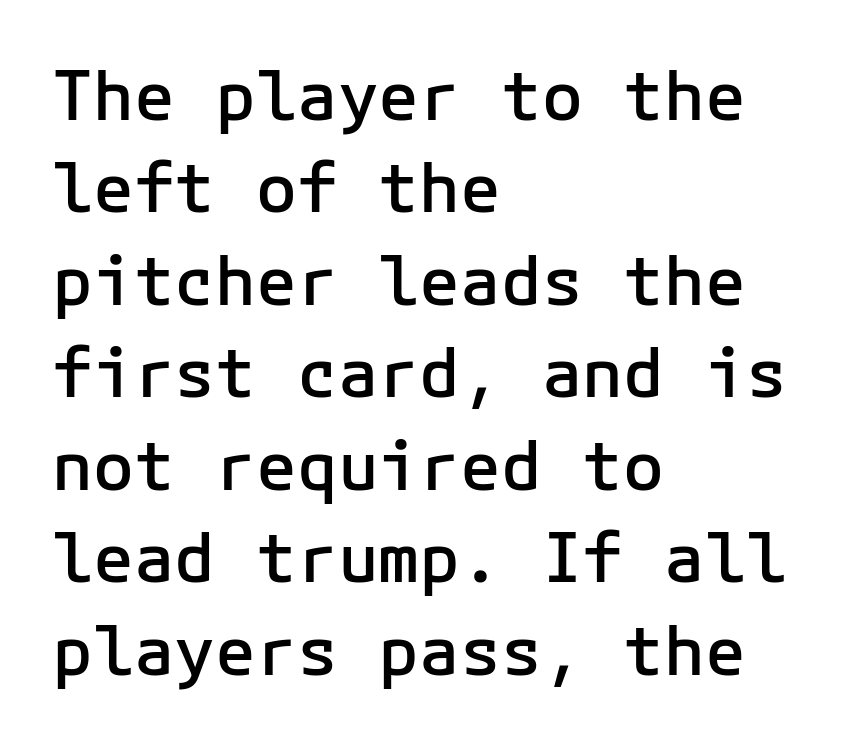
Clear beneath every line of the passage. Moderately thickened strokes mark this as semibold type. In terms of letterspacing, this is plain default setting. The text block is weighted toward the left margin, trailing off unevenly rightward. Normally led — the rows are evenly, conventionally spaced.
